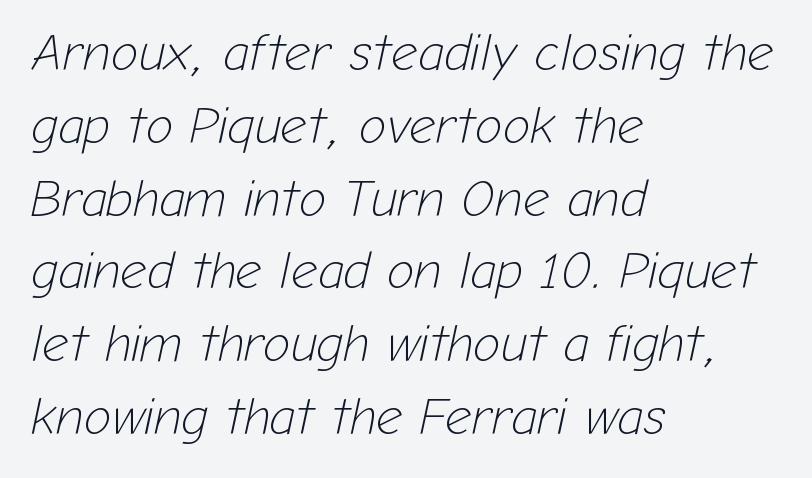
Q: Is the text bold? A: No.
Q: Is the text italic (slanted)? A: Yes, it leans right by about 12 degrees.
Q: Is the text underlined? A: No.
Q: How is the paragraph aligned? A: Left-aligned.
Q: Is the spacing between letters normal or unusually wide? A: Normal.
Q: Is the spacing between lines tight, normal or loose? A: Normal.
Q: Width (condensed, normal, or wide)? A: Normal.
Q: Stroke contrast? A: Low.
Q: x-height? A: Medium.
Q: Monospaced? A: No.
